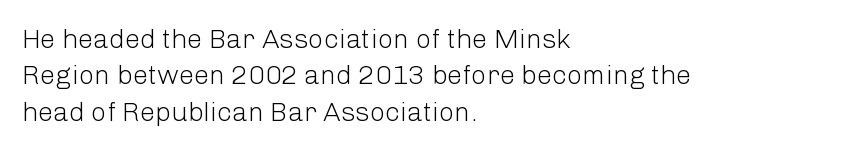
The image shows 27 px text type, upright; set left-aligned, normal line spacing (1.35x), normal letter spacing, not underlined.
